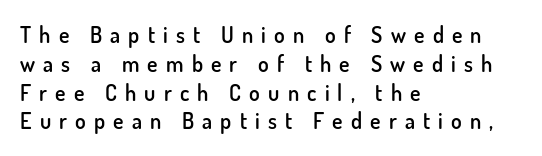
Unmarked baselines from the first word to the last. Short note: letters widely spaced. Leading: standard. In terms of posture, this sample is upright. These lines are set flush left with a ragged right edge.
